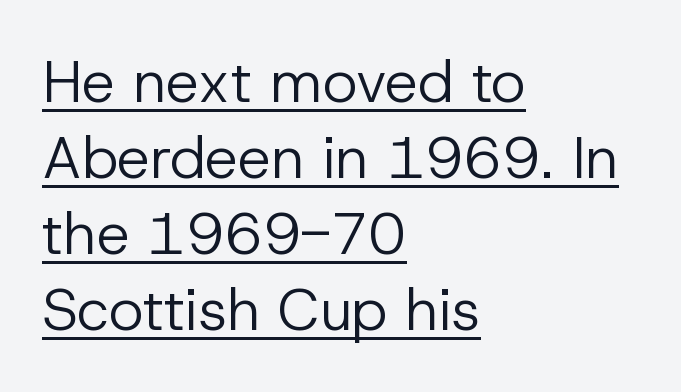
{"serif": "no", "italic": "no", "bold": "no", "weight": "regular", "width": "normal", "stroke_contrast": "low", "x_height": "medium", "monospaced": "no", "underline": "yes", "align": "left", "line_spacing": "normal", "line_spacing_ratio": 1.29, "letter_spacing": "normal", "letter_spacing_em": 0.0, "glyph_px": 59}
